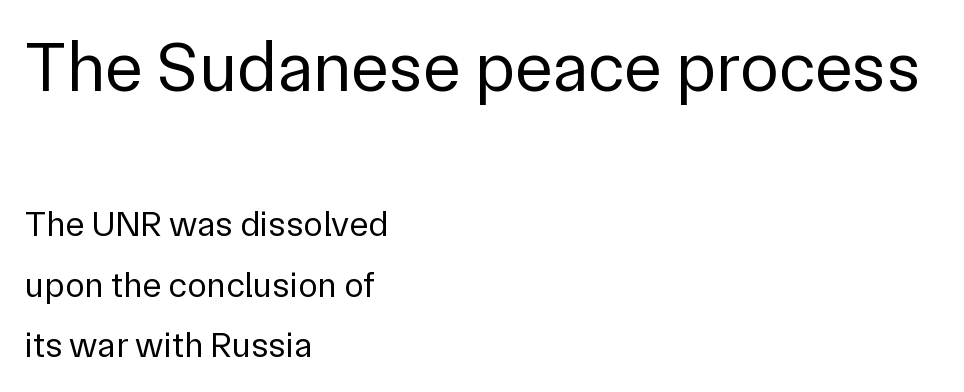
{"serif": "no", "italic": "no", "bold": "no", "weight": "regular", "width": "normal", "stroke_contrast": "low", "x_height": "medium", "monospaced": "no", "underline": "no", "align": "left", "line_spacing": "normal", "line_spacing_ratio": 1.69, "letter_spacing": "normal", "letter_spacing_em": 0.0, "larger_block": "first", "size_ratio": 1.97, "glyph_px": 71}
